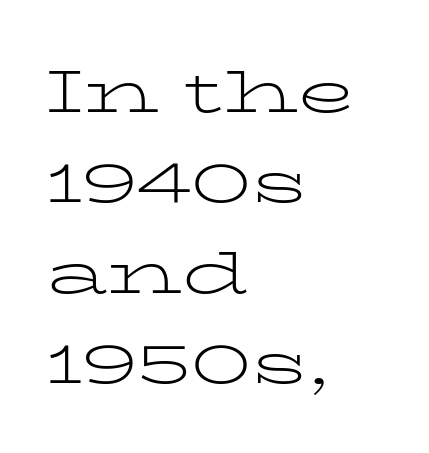
The typeface has the unassuming heft of standard copy or less. Vertical strokes here are truly vertical. What kind of face is this? One with serifs. Students, observe: this is what conventionally led text looks like. Do the characters align in a grid? No, the font is proportional. Each word holds together tightly as a unit, with standard inter-letter gaps.
